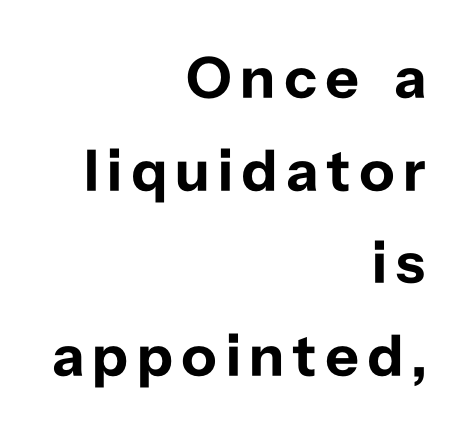
What's the leading like? Ordinary, nothing unusual. All the whitespace from short lines collects on the left. Notice how the stems are strictly vertical — no italics here. This sample has the flowing, uneven cadence of proportional lettering. Look at the bottom of the vertical strokes: they stop flat, with no serifs. Plenty of ink on the page — the face is bold.
